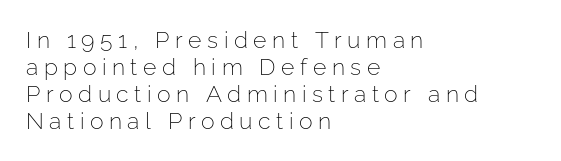
The image shows 23 px text type, upright; set left-aligned, line spacing 1.17x, unusually wide letter spacing (+0.24 em), not underlined.
